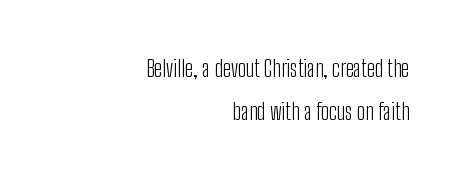
{"italic": "no", "bold": "no", "underline": "no", "align": "right", "line_spacing_ratio": 1.88, "letter_spacing": "normal", "letter_spacing_em": 0.0, "glyph_px": 23}
